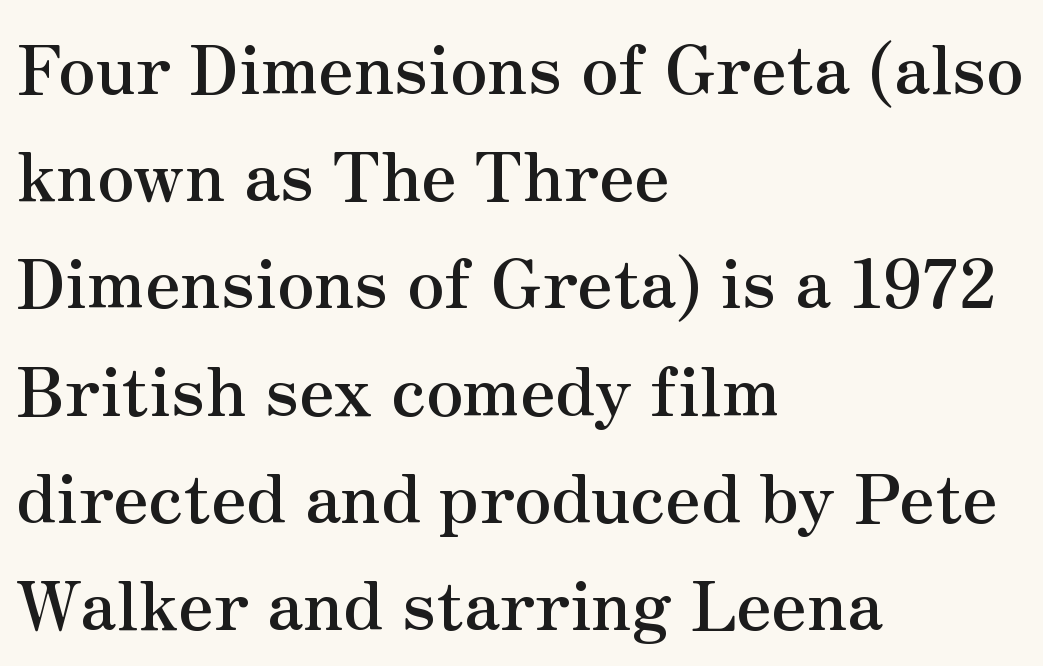
{"serif": "yes", "italic": "no", "bold": "yes", "weight": "semibold", "width": "normal", "stroke_contrast": "medium", "x_height": "small", "monospaced": "no", "underline": "no", "align": "left", "line_spacing": "normal", "line_spacing_ratio": 1.6, "letter_spacing": "normal", "letter_spacing_em": 0.0, "glyph_px": 67}
